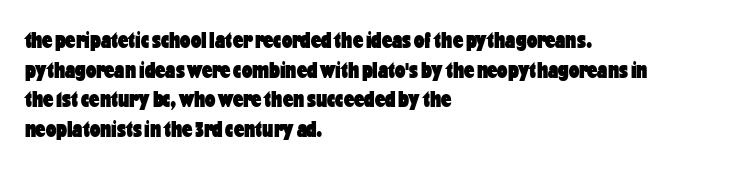
Is there any slant? The stems are plumb. Nothing unusual about the tracking: characters are spaced as the font intends. These words are printed bold, with thick strokes throughout. Evenly set lines give the paragraph a standard silhouette.
